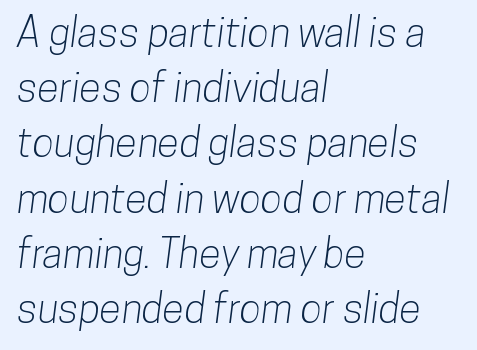
Q: Is the typeface a serif or a sans-serif typeface? A: Sans-serif.
Q: Is the text underlined? A: No.
Q: How is the paragraph aligned? A: Left-aligned.
Q: Is the spacing between letters normal or unusually wide? A: Normal.
Q: Is the spacing between lines tight, normal or loose? A: Normal.
Q: Width (condensed, normal, or wide)? A: Condensed.
Q: Stroke contrast? A: Low.
Q: x-height? A: Medium.
Q: Monospaced? A: No.
